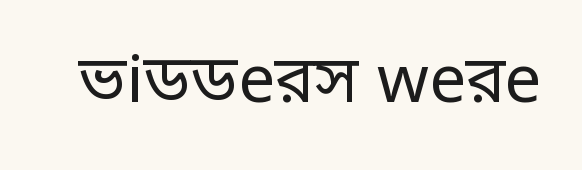
{"serif": "no", "italic": "no", "bold": "no", "weight": "regular", "width": "normal", "stroke_contrast": "low", "x_height": "large", "monospaced": "no", "underline": "no", "letter_spacing": "normal", "letter_spacing_em": 0.0, "glyph_px": 66}
